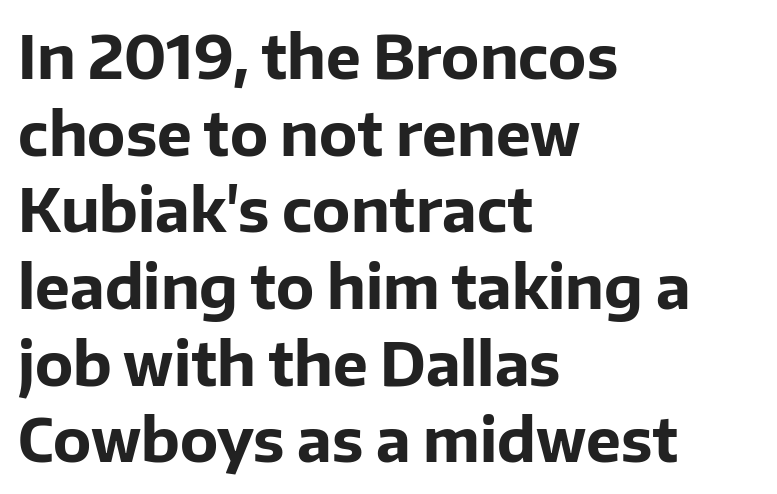
{"serif": "no", "italic": "no", "bold": "yes", "weight": "bold", "width": "normal", "stroke_contrast": "low", "x_height": "medium", "monospaced": "no", "underline": "no", "align": "left", "line_spacing": "normal", "line_spacing_ratio": 1.3, "letter_spacing": "normal", "letter_spacing_em": 0.0, "glyph_px": 59}
